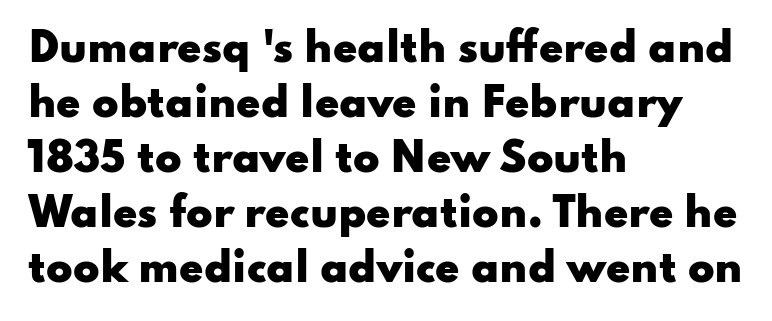
{"serif": "no", "italic": "no", "bold": "yes", "weight": "heavy", "width": "wide", "stroke_contrast": "low", "x_height": "small", "monospaced": "no", "underline": "no", "align": "left", "line_spacing": "normal", "line_spacing_ratio": 1.41, "letter_spacing": "normal", "letter_spacing_em": 0.0, "glyph_px": 39}
